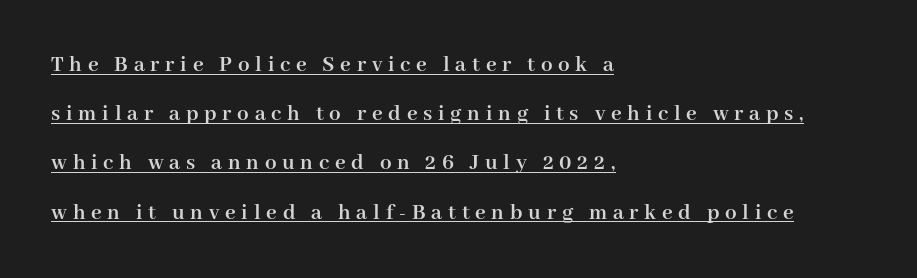
{"italic": "no", "bold": "yes", "underline": "yes", "align": "left", "line_spacing": "loose", "line_spacing_ratio": 2.14, "letter_spacing": "wide", "letter_spacing_em": 0.25, "glyph_px": 23}
